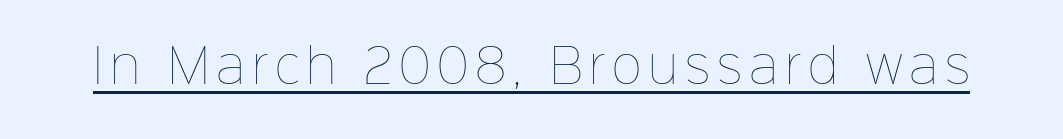
Q: Is the text bold? A: No.
Q: Is the text italic (slanted)? A: No, it is upright.
Q: Is the text underlined? A: Yes.
Q: Width (condensed, normal, or wide)? A: Normal.
Q: Stroke contrast? A: Low.
Q: x-height? A: Medium.
Q: Monospaced? A: No.
